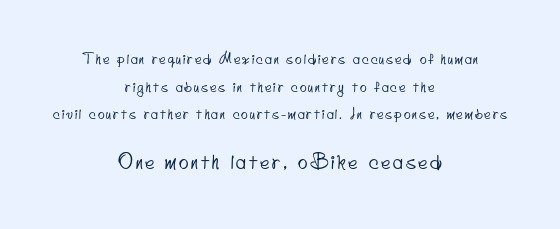
Note: smaller setting up top, larger setting below. This block would shrink considerably if given ordinary leading; it's expanded now. No word sits above an underline. Line starts and ends both wander, symmetrically.
